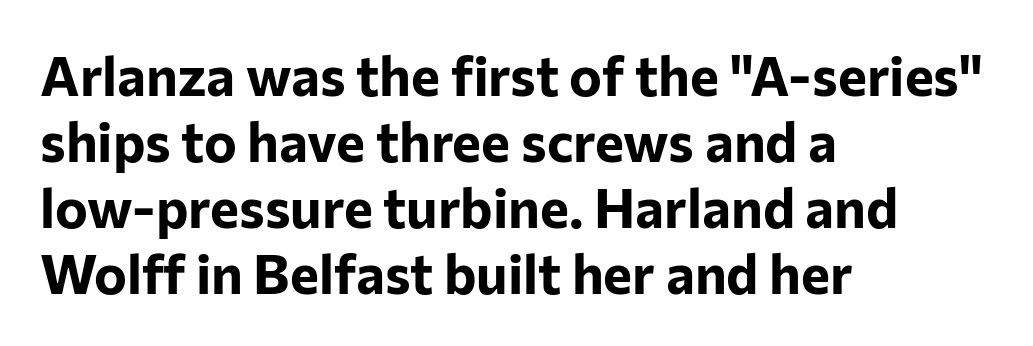
The letters advance in unequal steps, a hallmark of proportional type. The sample has been set heavy, in full bold. One-word summary of the alignment: left. Students, note that the glyphs here touch the page at normal intervals. Posture: upright roman. Nothing sits at the stroke ends, so this counts as sans-serif.
